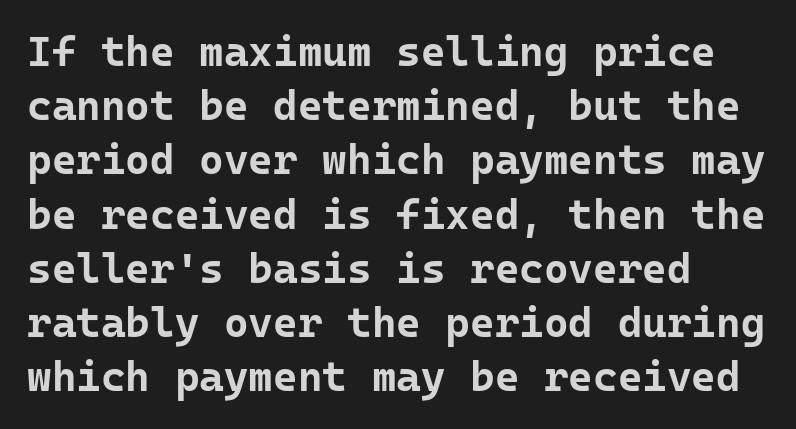
The area under the type is left untouched. Vertical spacing — default. The rendering keeps characters at their native spacing. Think of a typewriter: that constant character pitch is what you see here. In terms of posture, this sample is upright.
